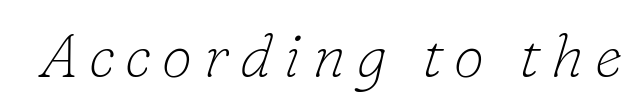
The letters advance in unequal steps, a hallmark of proportional type. The letters look calm and open, with moderate or lighter stems. Little horizontal feet cap the strokes, marking this as serif type. The foot of each line stays bare and open. The axis of the letterforms is tilted away from vertical.
